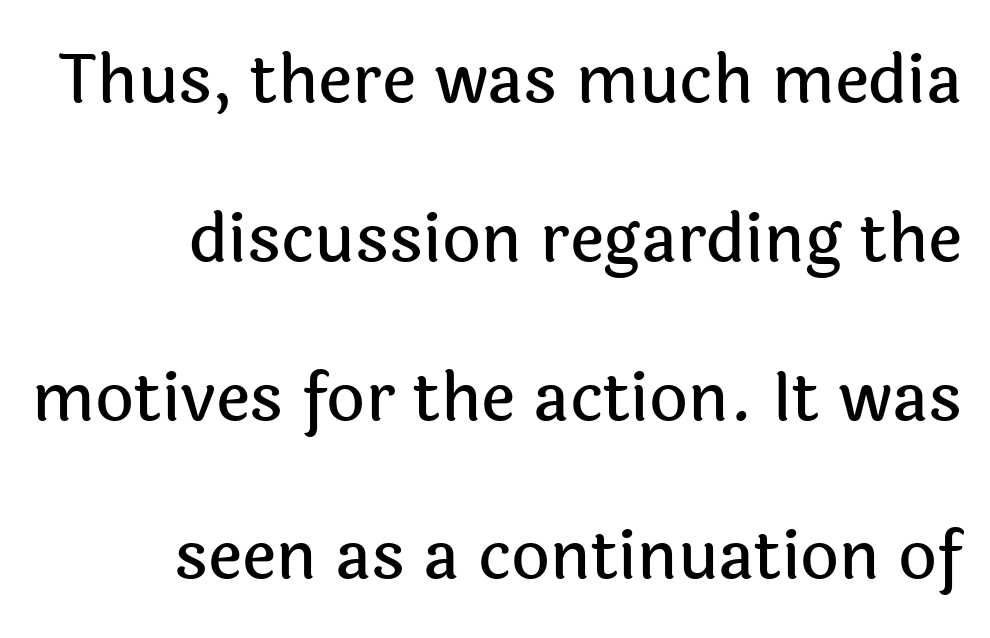
The image shows 67 px sans-serif type, upright; set right-aligned, loose line spacing (2.37x), normal letter spacing, not underlined; a medium x-height.
